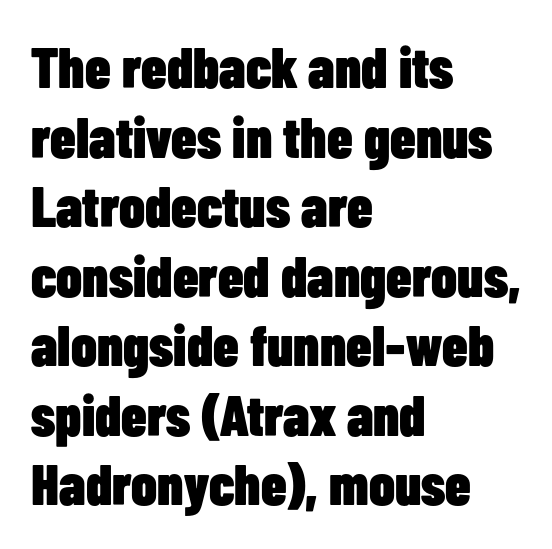
{"serif": "no", "italic": "no", "bold": "yes", "weight": "heavy", "width": "condensed", "stroke_contrast": "low", "x_height": "medium", "monospaced": "no", "underline": "no", "align": "left", "line_spacing_ratio": 1.22, "letter_spacing": "normal", "letter_spacing_em": 0.0, "glyph_px": 57}
